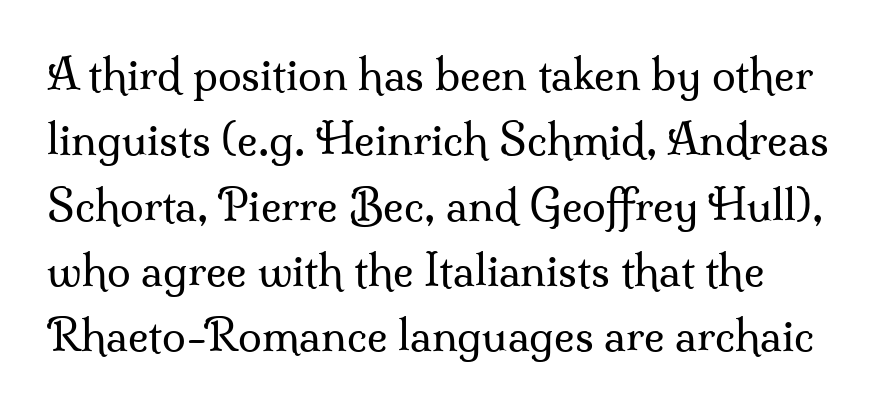
{"serif": "yes", "italic": "no", "bold": "no", "weight": "regular", "width": "normal", "stroke_contrast": "medium", "x_height": "small", "monospaced": "no", "underline": "no", "align": "left", "line_spacing": "normal", "line_spacing_ratio": 1.52, "letter_spacing": "normal", "letter_spacing_em": 0.0, "glyph_px": 43}
